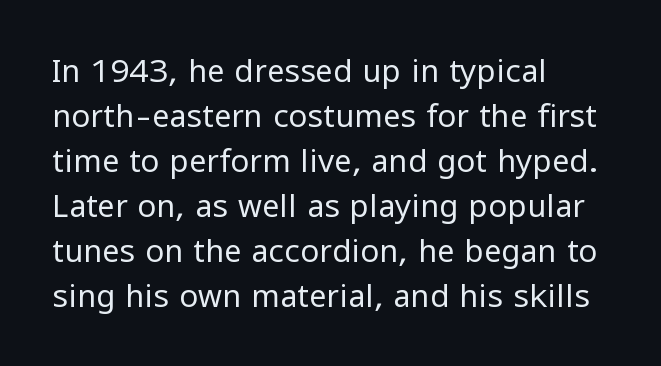
The image shows 31 px regular-weight sans-serif type, upright; set left-aligned, normal line spacing (1.45x), normal letter spacing, not underlined; low stroke contrast and a medium x-height.
